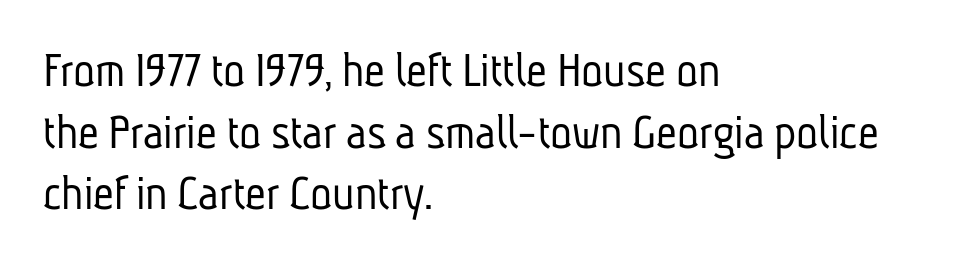
{"serif": "no", "bold": "no", "weight": "light", "width": "condensed", "stroke_contrast": "low", "x_height": "medium", "monospaced": "no", "underline": "no", "align": "left", "line_spacing_ratio": 1.21, "letter_spacing": "normal", "letter_spacing_em": 0.0, "glyph_px": 51}
